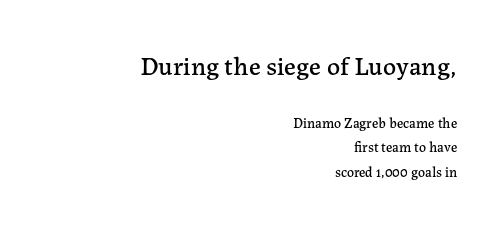
Q: Is the text italic (slanted)? A: No, it is upright.
Q: Is the text underlined? A: No.
Q: How is the paragraph aligned? A: Right-aligned.
Q: Is the spacing between letters normal or unusually wide? A: Normal.
Q: Which block of text is set in a larger size, the first (top) or the second (bottom)? A: The first (top) one.
